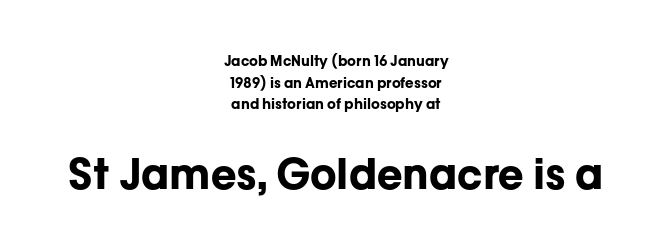
This is the regular roman posture of the typeface. Nobody touched the tracking dial on this one. The passage shown is emphatically bold. Neither beginnings nor endings align; midpoints do. Clear beneath every line of the passage.
